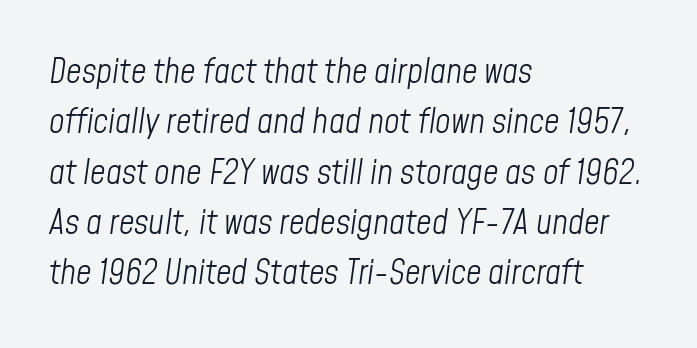
Q: Is the text bold? A: No.
Q: Is the text italic (slanted)? A: Yes, it leans right by about 8 degrees.
Q: Is the text underlined? A: No.
Q: How is the paragraph aligned? A: Left-aligned.
Q: Is the spacing between letters normal or unusually wide? A: Normal.
Q: Is the spacing between lines tight, normal or loose? A: Normal.
Q: Width (condensed, normal, or wide)? A: Condensed.
Q: Stroke contrast? A: Low.
Q: x-height? A: Medium.
Q: Monospaced? A: No.
